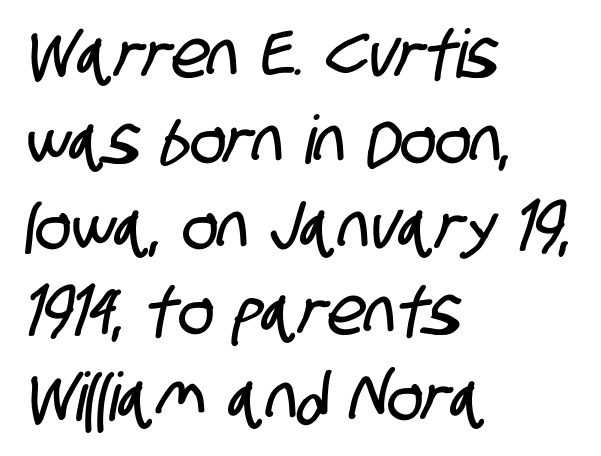
Q: Is the typeface a serif or a sans-serif typeface? A: Sans-serif.
Q: Is the text underlined? A: No.
Q: How is the paragraph aligned? A: Left-aligned.
Q: Is the spacing between letters normal or unusually wide? A: Normal.
Q: Is the spacing between lines tight, normal or loose? A: Normal.
Q: Width (condensed, normal, or wide)? A: Condensed.
Q: Stroke contrast? A: Low.
Q: x-height? A: Large.
Q: Monospaced? A: No.
